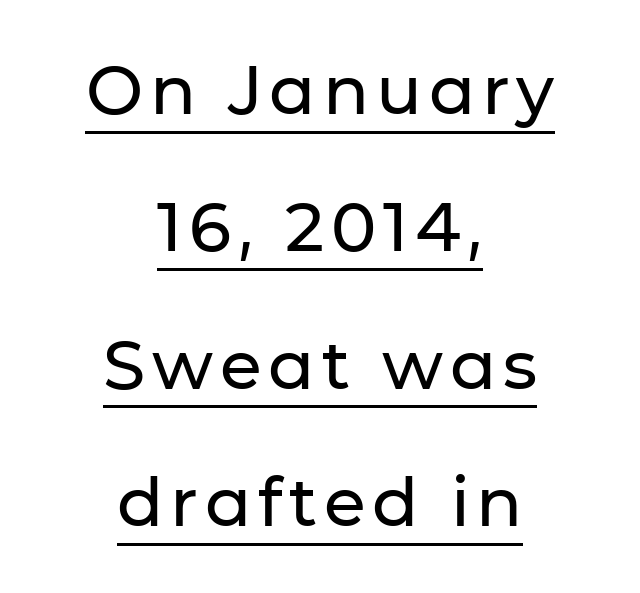
The letters advance in unequal steps, a hallmark of proportional type. In terms of letterform style, serifs are entirely absent. Is the block centered? Yes — each line is placed symmetrically about the middle. Notice how a bar underscores the lettering throughout.
